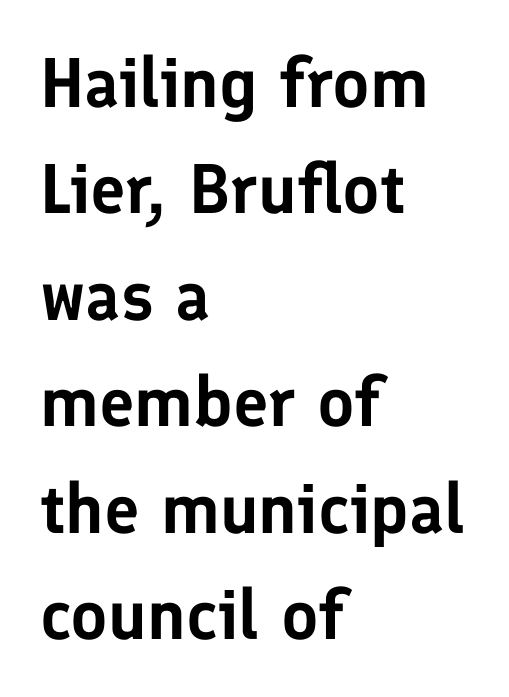
The image shows 70 px sans-serif type, upright; set left-aligned, normal line spacing (1.52x), normal letter spacing, not underlined; low stroke contrast and a medium x-height.
